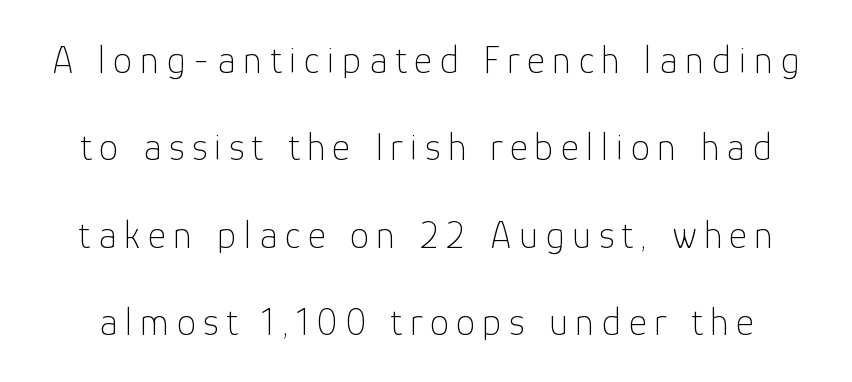
Q: Is the text bold? A: No.
Q: Is the text italic (slanted)? A: No, it is upright.
Q: Is the typeface a serif or a sans-serif typeface? A: Sans-serif.
Q: Is the text underlined? A: No.
Q: Is the spacing between lines tight, normal or loose? A: Loose.
Q: Width (condensed, normal, or wide)? A: Normal.
Q: Stroke contrast? A: Low.
Q: x-height? A: Medium.
Q: Monospaced? A: No.
